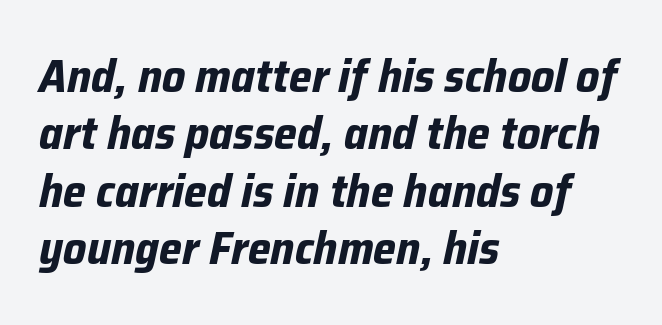
Q: Is the text bold? A: Yes.
Q: Is the text italic (slanted)? A: Yes, it leans right by about 12 degrees.
Q: Is the text underlined? A: No.
Q: How is the paragraph aligned? A: Left-aligned.
Q: Is the spacing between letters normal or unusually wide? A: Normal.
Q: Is the spacing between lines tight, normal or loose? A: Normal.
Q: Width (condensed, normal, or wide)? A: Normal.
Q: Stroke contrast? A: Low.
Q: x-height? A: Medium.
Q: Monospaced? A: No.
